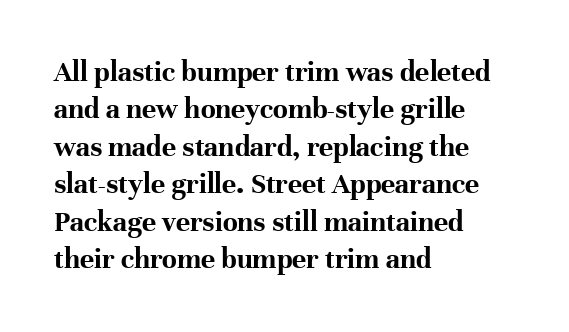
Q: Is the text bold? A: Yes.
Q: Is the text italic (slanted)? A: No, it is upright.
Q: Is the typeface a serif or a sans-serif typeface? A: Serif.
Q: Is the text underlined? A: No.
Q: How is the paragraph aligned? A: Left-aligned.
Q: Is the spacing between letters normal or unusually wide? A: Normal.
Q: Is the spacing between lines tight, normal or loose? A: Normal.
Q: Width (condensed, normal, or wide)? A: Normal.
Q: Stroke contrast? A: High.
Q: x-height? A: Medium.
Q: Monospaced? A: No.
